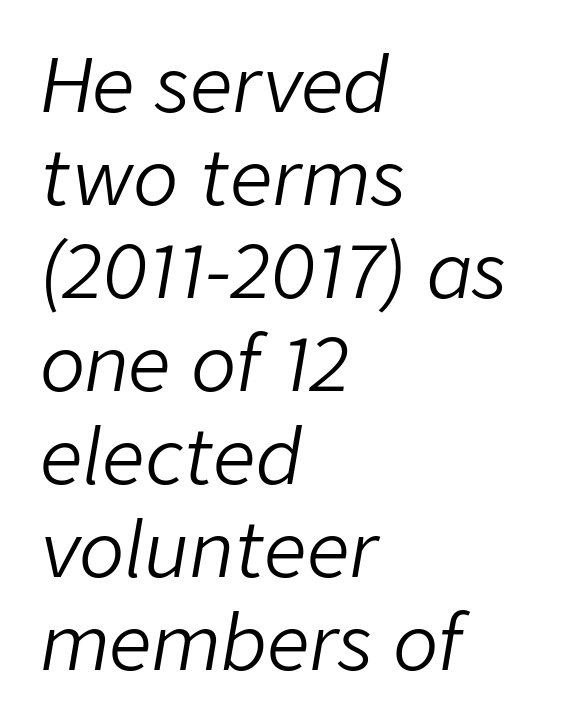
The image shows 75 px light type, italic (leaning right); set left-aligned, line spacing 1.24x, normal letter spacing, not underlined; low stroke contrast and a medium x-height.
